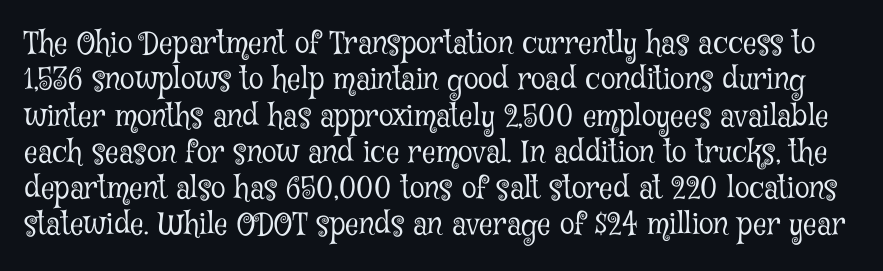
{"serif": "yes", "italic": "no", "bold": "no", "weight": "light", "width": "condensed", "stroke_contrast": "low", "x_height": "medium", "monospaced": "no", "underline": "no", "line_spacing_ratio": 1.21, "letter_spacing": "normal", "letter_spacing_em": 0.0, "glyph_px": 30}
